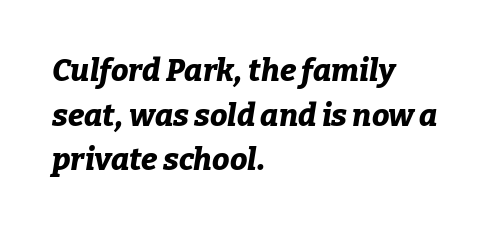
The face used here is proportionally spaced, like ordinary book or web type. Each line starts at the same left margin while the right side varies. Heavy, bold letterforms. No extra tracking has been applied to these lines.
